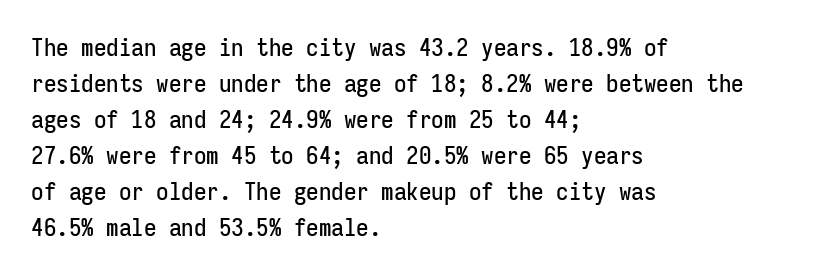
Vertically, the passage feels balanced, rows spaced as you'd expect. Every character sits straight up, as roman type does. A typesetter would call this zero additional tracking. Each line starts at the same left margin while the right side varies. Descenders are the only things crossing below the line.
